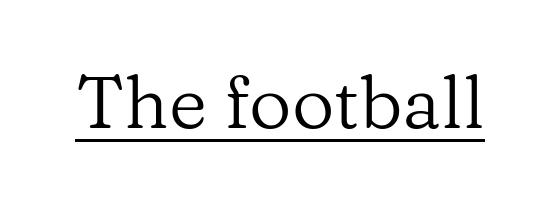
{"serif": "yes", "italic": "no", "bold": "no", "weight": "regular", "width": "normal", "stroke_contrast": "low", "x_height": "medium", "monospaced": "no", "underline": "yes", "letter_spacing": "normal", "letter_spacing_em": 0.0, "glyph_px": 74}
